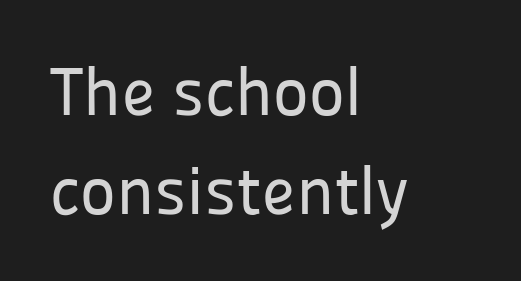
The image shows 68 px sans-serif type, upright; set left-aligned, normal line spacing (1.45x), normal letter spacing, not underlined; low stroke contrast and a medium x-height.
